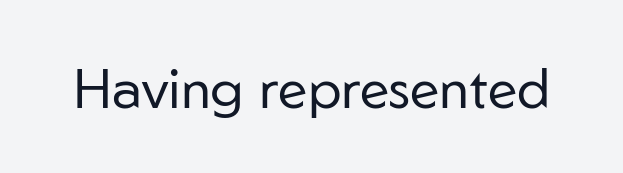
{"serif": "no", "italic": "no", "bold": "no", "weight": "regular", "width": "normal", "stroke_contrast": "low", "x_height": "medium", "monospaced": "no", "underline": "no", "letter_spacing": "normal", "letter_spacing_em": 0.0, "glyph_px": 55}
